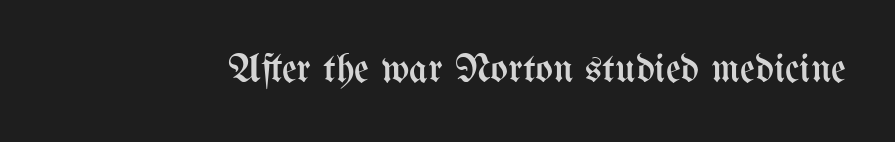
{"italic": "no", "bold": "no", "weight": "regular", "width": "condensed", "stroke_contrast": "medium", "x_height": "medium", "monospaced": "no", "underline": "no", "letter_spacing": "normal", "letter_spacing_em": 0.0, "glyph_px": 41}
